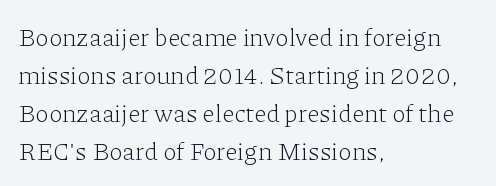
Q: Is the text bold? A: No.
Q: Is the text italic (slanted)? A: No, it is upright.
Q: Is the text underlined? A: No.
Q: How is the paragraph aligned? A: Left-aligned.
Q: Is the spacing between letters normal or unusually wide? A: Normal.
Q: Is the spacing between lines tight, normal or loose? A: Normal.
